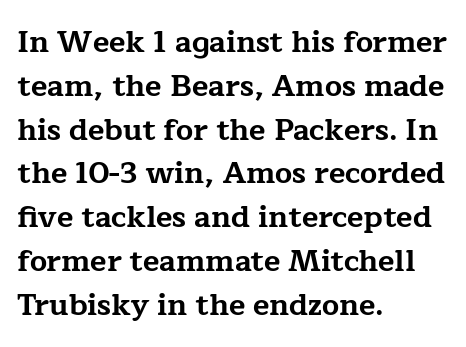
{"serif": "yes", "italic": "no", "bold": "yes", "weight": "bold", "width": "wide", "stroke_contrast": "low", "x_height": "medium", "monospaced": "no", "underline": "no", "align": "left", "line_spacing": "normal", "line_spacing_ratio": 1.46, "letter_spacing": "normal", "letter_spacing_em": 0.0, "glyph_px": 30}
